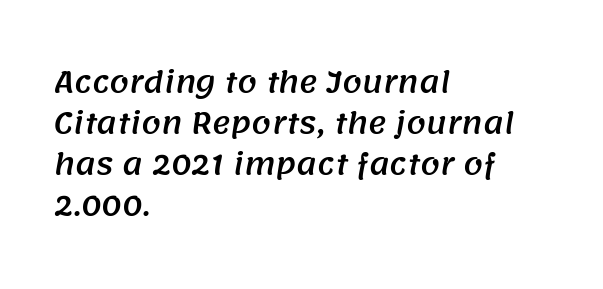
{"serif": "no", "width": "normal", "stroke_contrast": "medium", "x_height": "large", "monospaced": "no", "underline": "no", "align": "left", "line_spacing": "normal", "line_spacing_ratio": 1.47, "letter_spacing": "normal", "letter_spacing_em": 0.0, "glyph_px": 28}
